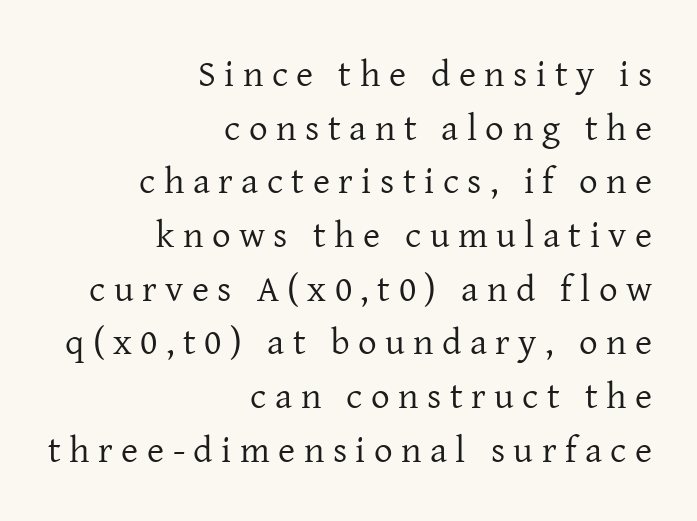
Type without underlining. Is this a sans? No — the strokes have serifs. In terms of leading, this rendering sits right in the middle. The characters are drawn with everyday or finer stroke widths. Layout note: lines flush right. Spacing verdict: proportional, widths tailored to each character.
